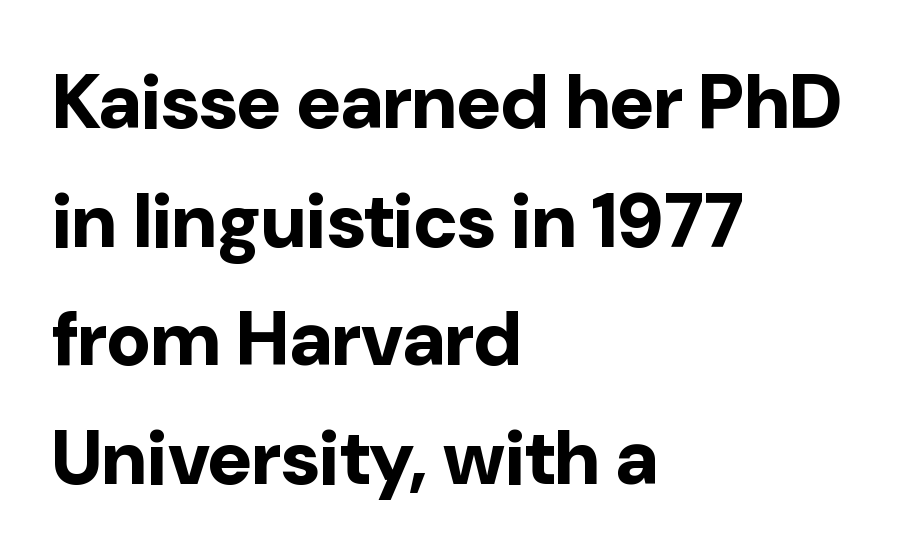
{"serif": "no", "italic": "no", "bold": "yes", "weight": "bold", "width": "normal", "stroke_contrast": "low", "x_height": "medium", "monospaced": "no", "underline": "no", "align": "left", "line_spacing": "normal", "line_spacing_ratio": 1.56, "letter_spacing": "normal", "letter_spacing_em": 0.0, "glyph_px": 76}
